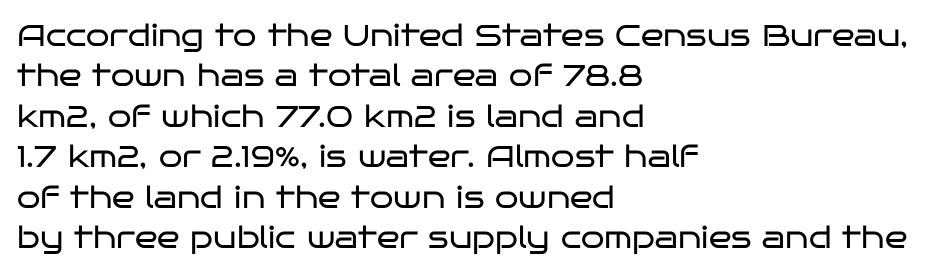
{"serif": "no", "italic": "no", "bold": "no", "weight": "regular", "width": "wide", "stroke_contrast": "low", "x_height": "large", "monospaced": "no", "underline": "no", "align": "left", "line_spacing": "normal", "line_spacing_ratio": 1.35, "letter_spacing": "normal", "letter_spacing_em": 0.0, "glyph_px": 30}
